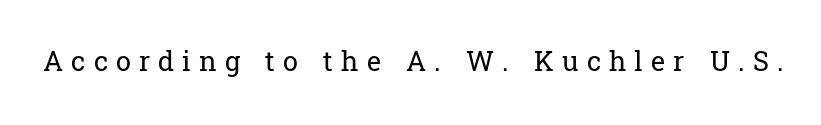
{"italic": "no", "bold": "no", "underline": "no", "letter_spacing": "wide", "letter_spacing_em": 0.3, "glyph_px": 27}
